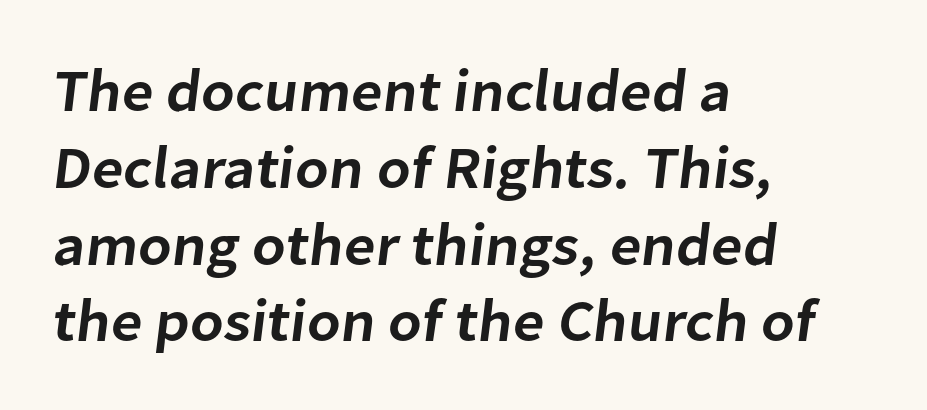
Q: Is the text bold? A: Semi-bold.
Q: Is the typeface a serif or a sans-serif typeface? A: Sans-serif.
Q: Is the text underlined? A: No.
Q: How is the paragraph aligned? A: Left-aligned.
Q: Is the spacing between letters normal or unusually wide? A: Normal.
Q: Is the spacing between lines tight, normal or loose? A: Normal.
Q: Width (condensed, normal, or wide)? A: Normal.
Q: Stroke contrast? A: Low.
Q: x-height? A: Medium.
Q: Monospaced? A: No.
